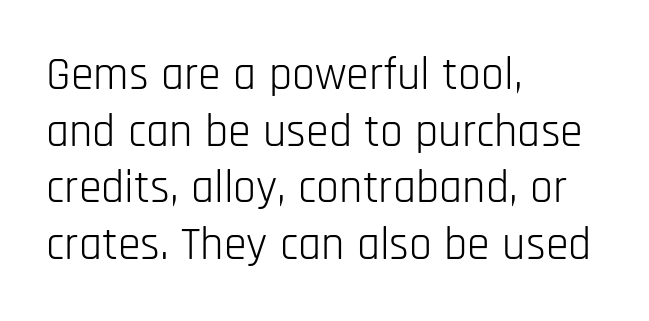
The passage is arranged the way most books set body copy — flush left. Summary of weight: not heavy and not bold. Does extra space separate the letters? No, they use regular spacing. Lines of text with bare space underneath.
